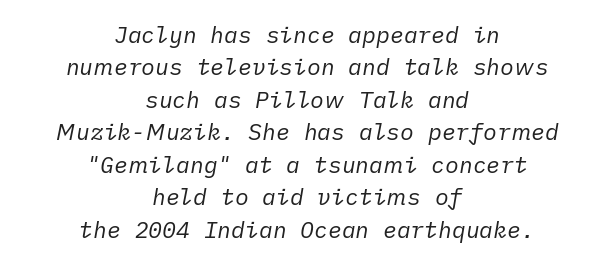
The image shows 23 px text type, italic (leaning right); set centered, normal line spacing (1.41x), normal letter spacing, not underlined.
